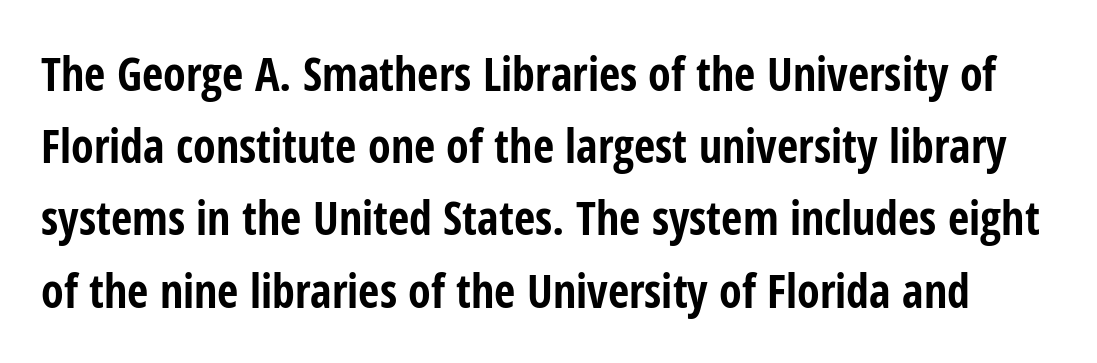
Students, observe: this is what conventionally led text looks like. Bare-footed words on every line. Looks like regular typesetting: each glyph gets only the width it needs. If you drew a line through each stem, it would be perfectly vertical.
